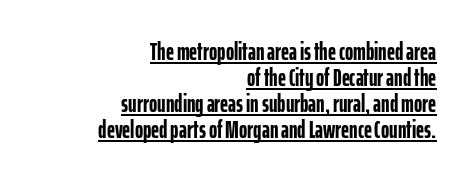
The face used here appears with an underline applied. The face used here has the dense, thick strokes of a bold. Ordinary non-slanted type is in use. Each line ends at the same right margin while the left side varies.
